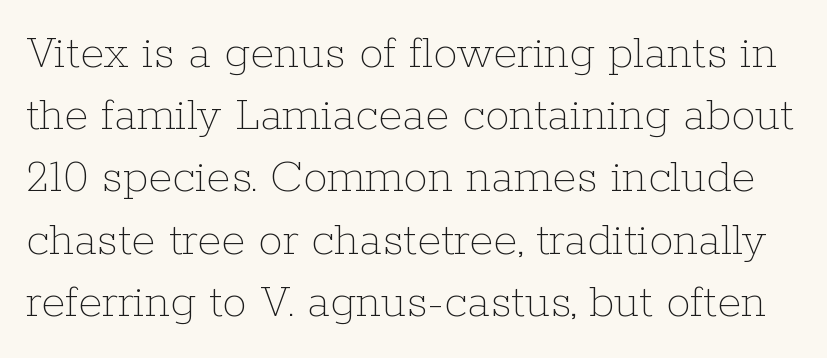
{"italic": "no", "bold": "no", "weight": "thin", "width": "normal", "stroke_contrast": "low", "x_height": "medium", "monospaced": "no", "underline": "no", "line_spacing": "normal", "line_spacing_ratio": 1.27, "letter_spacing": "normal", "letter_spacing_em": 0.0, "glyph_px": 49}
